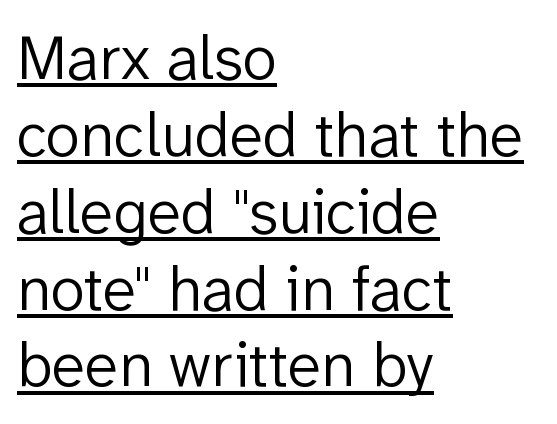
The image shows 63 px light sans-serif type, upright; set left-aligned, line spacing 1.22x, normal letter spacing, underlined; low stroke contrast and a medium x-height.
